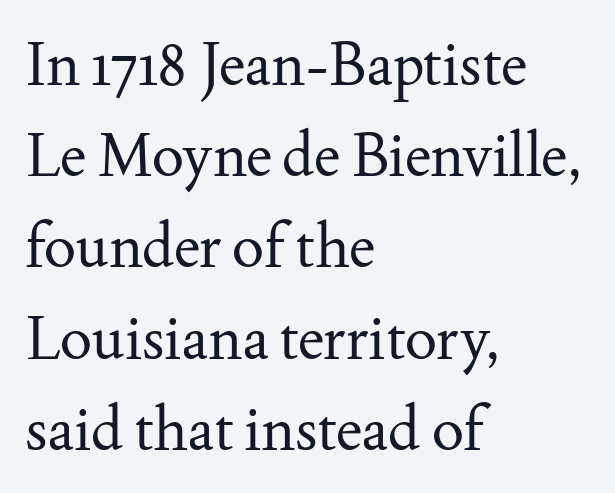
Rendered with straight, roman letterforms. Character widths vary here, with narrow letters taking less room than wide ones. A quiet, ordinary-to-light weight characterises the typeface. Anything drawn beneath the words? Only blank space.
